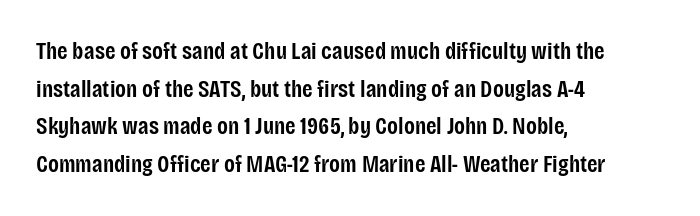
The image shows 24 px text type, upright; set left-aligned, normal line spacing (1.57x), normal letter spacing, not underlined.
